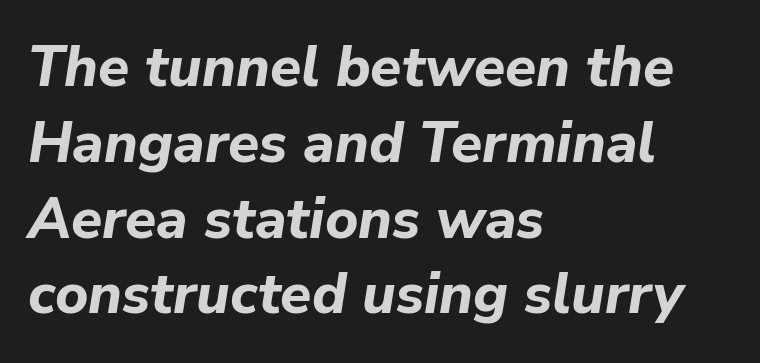
Q: Is the text bold? A: Yes.
Q: Is the text italic (slanted)? A: Yes, it leans right by about 9 degrees.
Q: Is the text underlined? A: No.
Q: How is the paragraph aligned? A: Left-aligned.
Q: Is the spacing between letters normal or unusually wide? A: Normal.
Q: Is the spacing between lines tight, normal or loose? A: Normal.
Q: Width (condensed, normal, or wide)? A: Normal.
Q: Stroke contrast? A: Low.
Q: x-height? A: Medium.
Q: Monospaced? A: No.
